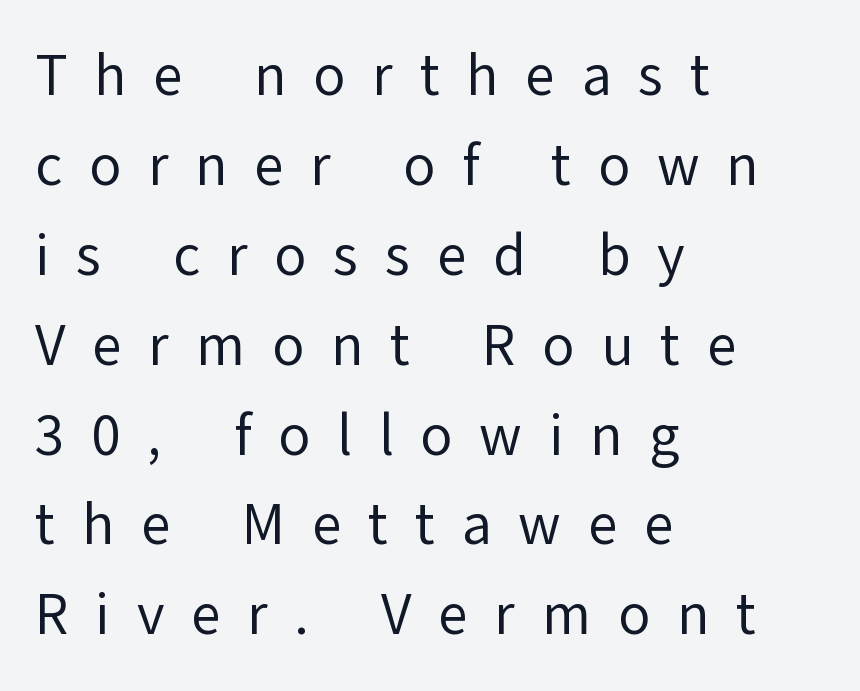
The image shows 58 px regular-weight sans-serif type, upright; set left-aligned, normal line spacing (1.55x), unusually wide letter spacing (+0.46 em), not underlined; low stroke contrast and a medium x-height.
